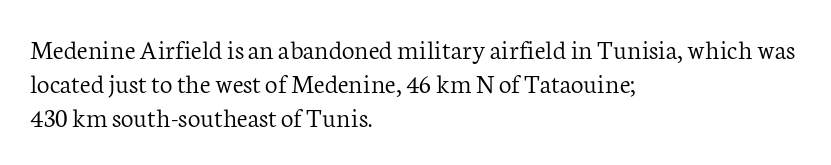
Underlining? Definitely not there. Character widths vary here, with narrow letters taking less room than wide ones. The font's upright variant was chosen for this text. Every row of glyphs begins at an identical x-position on the left.
